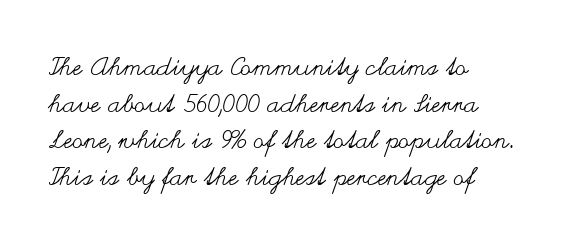
The image shows 25 px text type; set left-aligned, normal line spacing (1.47x), normal letter spacing, not underlined.
